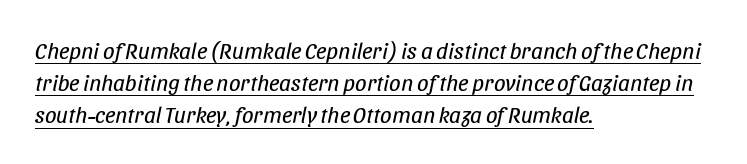
Q: Is the text bold? A: No.
Q: Is the text italic (slanted)? A: Yes, it leans right by about 11 degrees.
Q: Is the text underlined? A: Yes.
Q: How is the paragraph aligned? A: Left-aligned.
Q: Is the spacing between letters normal or unusually wide? A: Normal.
Q: Is the spacing between lines tight, normal or loose? A: Normal.
